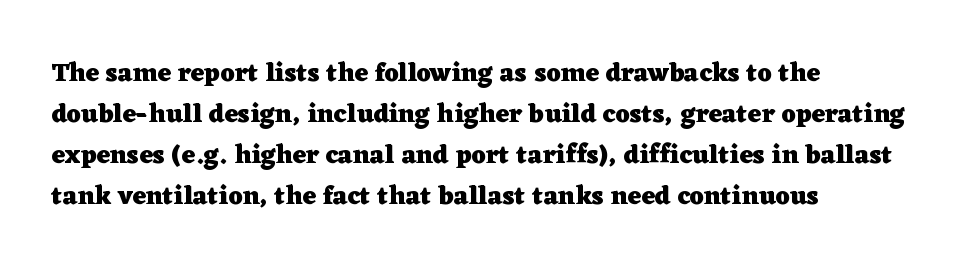
Standard letterfit; no display-style spreading of the glyphs. Compared with typical paragraphs, the rows here are spaced about the same. A bare baseline throughout the passage. Every stem runs plumb, perpendicular to the baseline. The typesetter chose a ragged-right arrangement here. The font is running at its bold setting.
